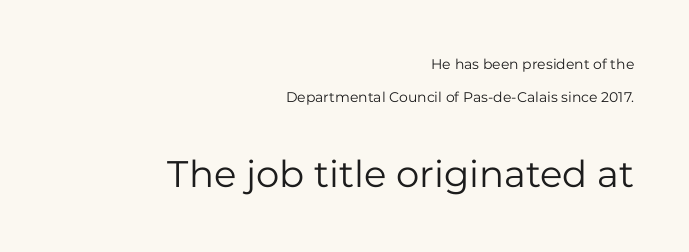
The image shows 37 px regular-weight sans-serif type, upright; set right-aligned, loose line spacing (2.36x), normal letter spacing, not underlined; the second (bottom) block is 2.64x larger; low stroke contrast and a medium x-height.
